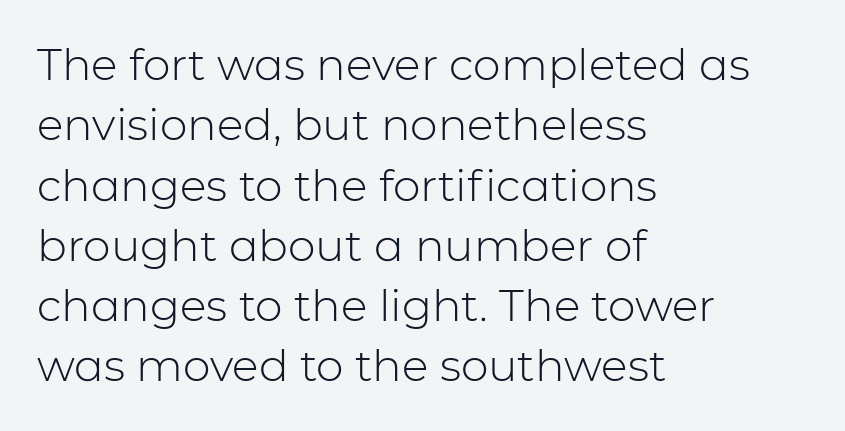
Q: Is the text bold? A: No.
Q: Is the text italic (slanted)? A: No, it is upright.
Q: Is the typeface a serif or a sans-serif typeface? A: Sans-serif.
Q: Is the text underlined? A: No.
Q: How is the paragraph aligned? A: Left-aligned.
Q: Is the spacing between letters normal or unusually wide? A: Normal.
Q: Is the spacing between lines tight, normal or loose? A: Normal.
Q: Width (condensed, normal, or wide)? A: Normal.
Q: Stroke contrast? A: Low.
Q: x-height? A: Medium.
Q: Monospaced? A: No.
